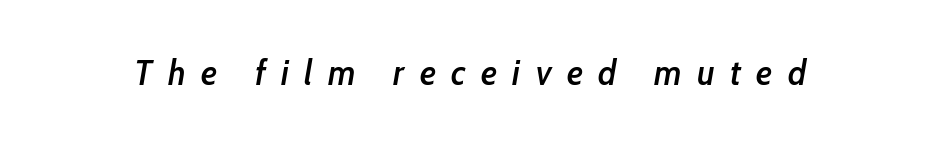
These lines are rendered in a variable-pitch font. A fair bit of extra ink — the face is semibold, not bold. It's the slanting kind of type. Check under the words: just untouched page. Tracking value appears strongly positive — letters spread wide.
